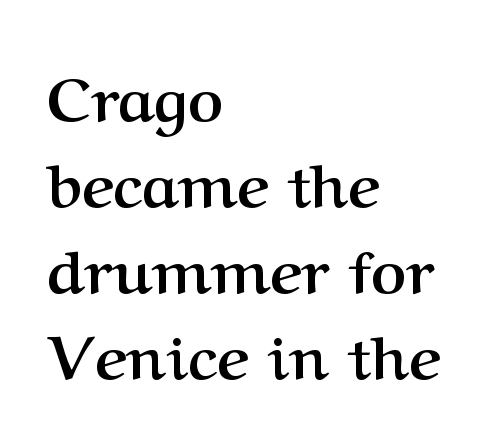
Q: Is the text bold? A: Yes.
Q: Is the text italic (slanted)? A: No, it is upright.
Q: Is the typeface a serif or a sans-serif typeface? A: Serif.
Q: Is the text underlined? A: No.
Q: How is the paragraph aligned? A: Left-aligned.
Q: Is the spacing between letters normal or unusually wide? A: Normal.
Q: Is the spacing between lines tight, normal or loose? A: Normal.
Q: Width (condensed, normal, or wide)? A: Normal.
Q: Stroke contrast? A: Medium.
Q: x-height? A: Medium.
Q: Monospaced? A: No.
